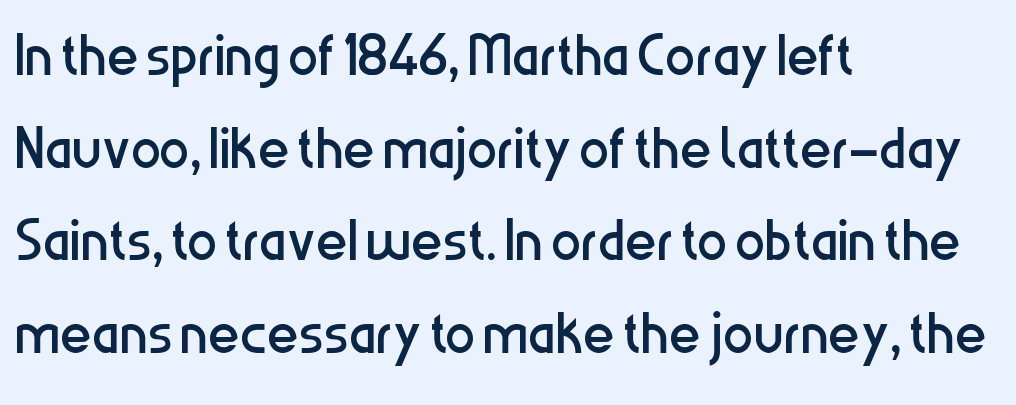
{"serif": "no", "italic": "no", "bold": "no", "weight": "regular", "width": "condensed", "stroke_contrast": "low", "x_height": "medium", "monospaced": "no", "underline": "no", "align": "left", "line_spacing_ratio": 1.22, "letter_spacing": "normal", "letter_spacing_em": 0.0, "glyph_px": 76}
